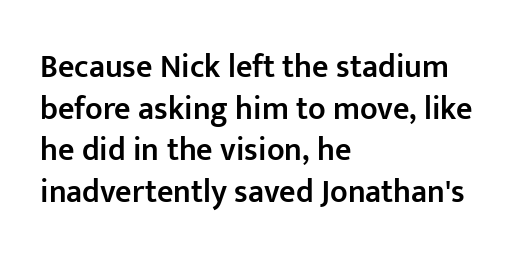
Q: Is the text bold? A: Semi-bold.
Q: Is the text italic (slanted)? A: No, it is upright.
Q: Is the typeface a serif or a sans-serif typeface? A: Sans-serif.
Q: Is the text underlined? A: No.
Q: How is the paragraph aligned? A: Left-aligned.
Q: Is the spacing between letters normal or unusually wide? A: Normal.
Q: Is the spacing between lines tight, normal or loose? A: Normal.
Q: Width (condensed, normal, or wide)? A: Normal.
Q: Stroke contrast? A: Low.
Q: x-height? A: Medium.
Q: Monospaced? A: No.
